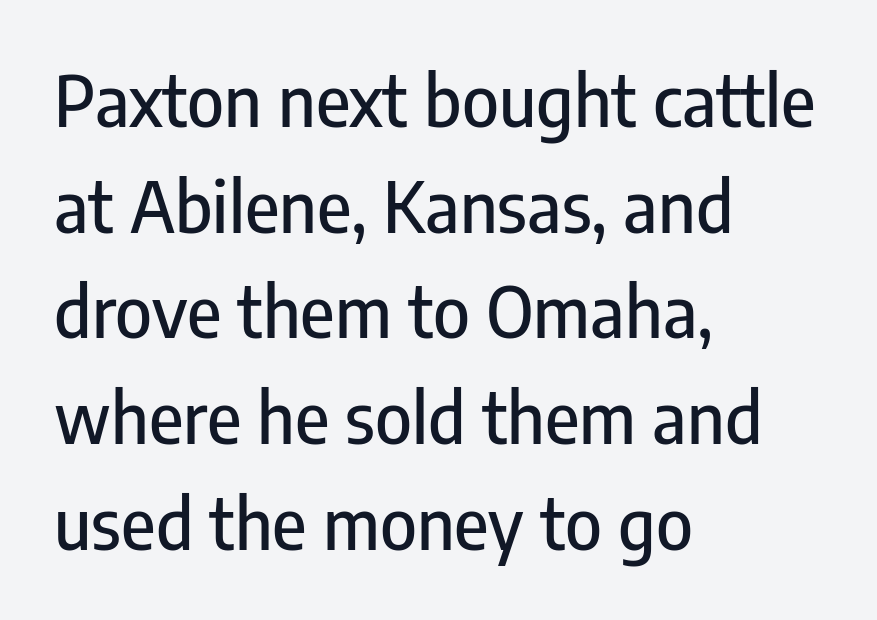
The image shows 70 px condensed sans-serif type, upright; set left-aligned, normal line spacing (1.51x), normal letter spacing, not underlined; low stroke contrast and a medium x-height.
